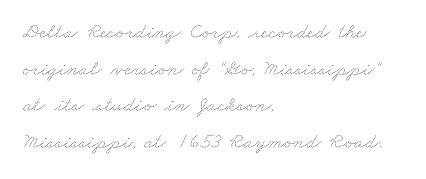
{"bold": "no", "underline": "no", "align": "left", "line_spacing_ratio": 1.75, "letter_spacing": "normal", "letter_spacing_em": 0.0, "glyph_px": 21}
